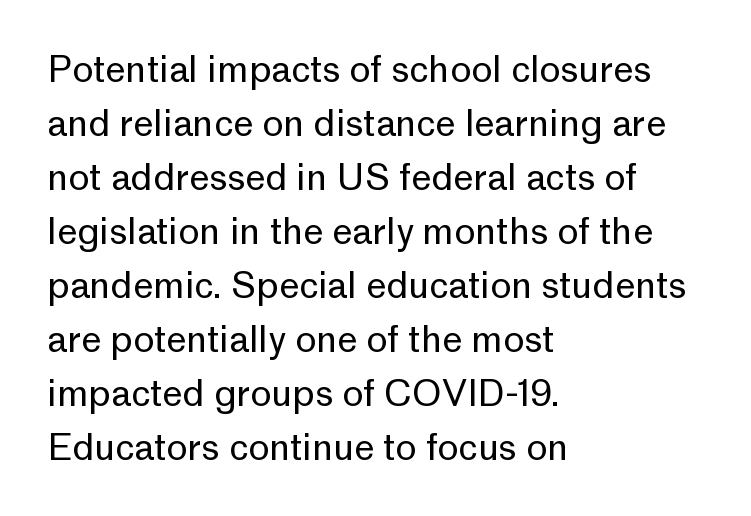
The image shows 36 px regular-weight sans-serif type, upright; set left-aligned, normal line spacing (1.5x), normal letter spacing, not underlined; low stroke contrast and a medium x-height.
